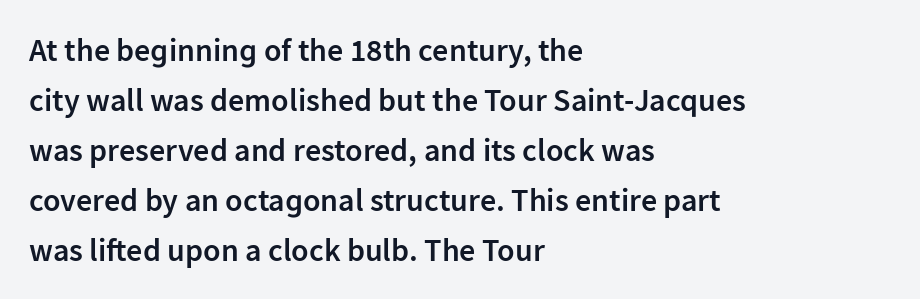
The image shows 32 px semibold sans-serif type, upright; set left-aligned, normal line spacing (1.56x), normal letter spacing, not underlined; low stroke contrast and a medium x-height.
